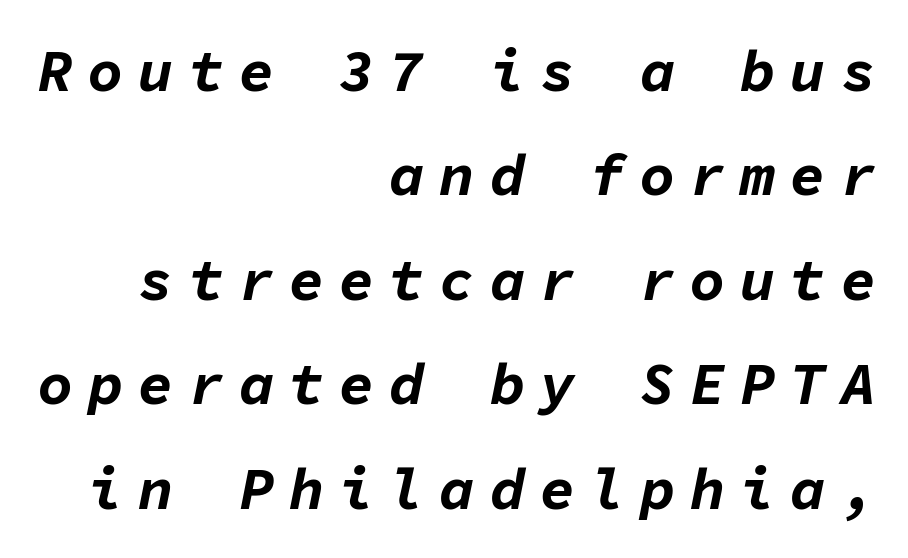
Q: Is the text bold? A: Yes.
Q: Is the text italic (slanted)? A: Yes, it leans right by about 11 degrees.
Q: Is the text underlined? A: No.
Q: How is the paragraph aligned? A: Right-aligned.
Q: Is the spacing between letters normal or unusually wide? A: Unusually wide.
Q: Width (condensed, normal, or wide)? A: Normal.
Q: Stroke contrast? A: Low.
Q: x-height? A: Medium.
Q: Monospaced? A: Yes.
